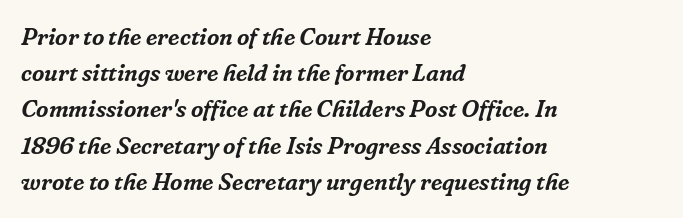
Q: Is the text italic (slanted)? A: Yes, it leans right by about 16 degrees.
Q: Is the text underlined? A: No.
Q: How is the paragraph aligned? A: Left-aligned.
Q: Is the spacing between letters normal or unusually wide? A: Normal.
Q: Is the spacing between lines tight, normal or loose? A: Normal.
